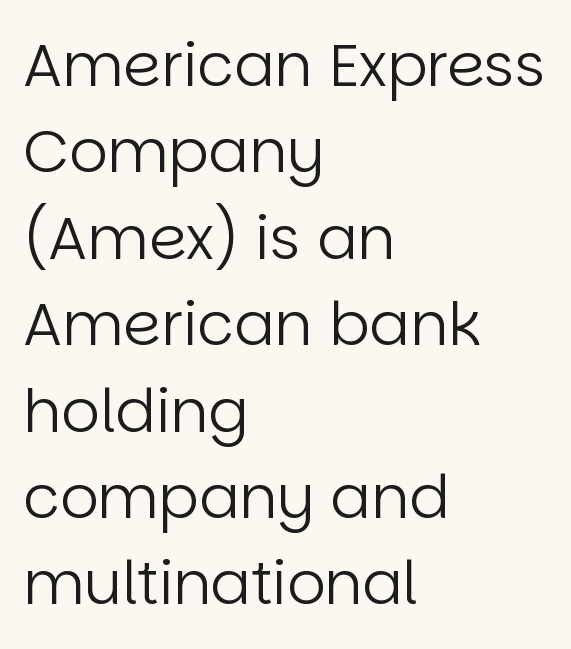
Note the varied advance widths — an 'i' is clearly narrower than an 'm'. Leading: standard. Posture: upright roman. The text was rendered using a sans face with plain stroke endings. The glyphs are unaccompanied by any horizontal stroke below them. The font sits on the lighter half of the weight spectrum, regular included.
